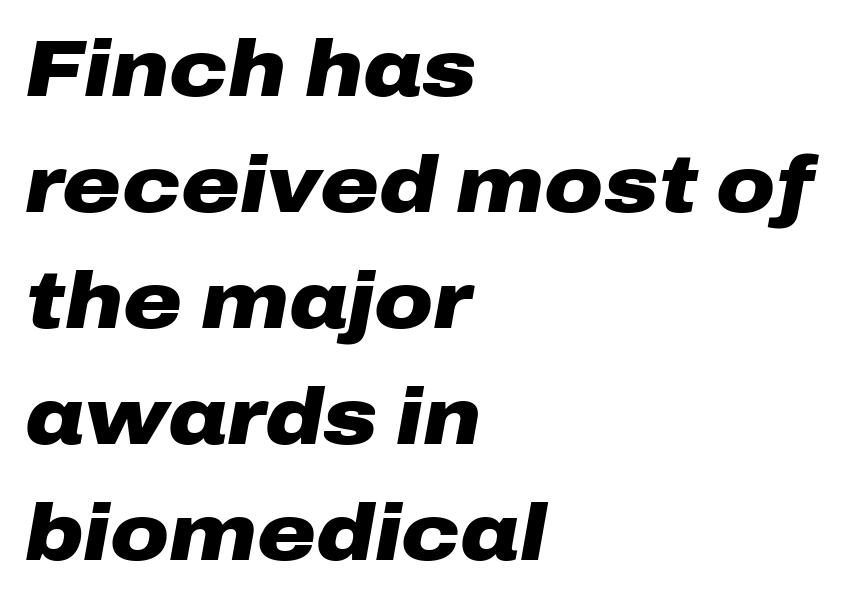
Q: Is the text bold? A: Yes.
Q: Is the text italic (slanted)? A: Yes, it leans right by about 10 degrees.
Q: Is the text underlined? A: No.
Q: How is the paragraph aligned? A: Left-aligned.
Q: Is the spacing between letters normal or unusually wide? A: Normal.
Q: Is the spacing between lines tight, normal or loose? A: Normal.
Q: Width (condensed, normal, or wide)? A: Wide.
Q: Stroke contrast? A: Low.
Q: x-height? A: Medium.
Q: Monospaced? A: No.
